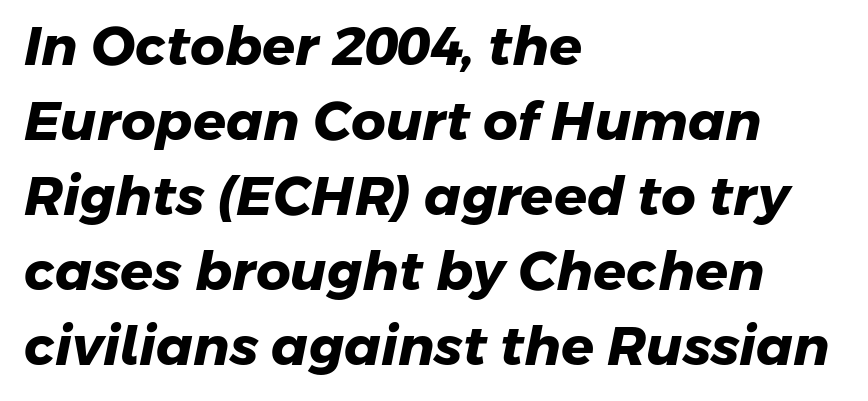
{"serif": "no", "bold": "yes", "weight": "heavy", "width": "normal", "stroke_contrast": "low", "x_height": "medium", "monospaced": "no", "underline": "no", "align": "left", "line_spacing": "normal", "line_spacing_ratio": 1.39, "letter_spacing": "normal", "letter_spacing_em": 0.0, "glyph_px": 54}
